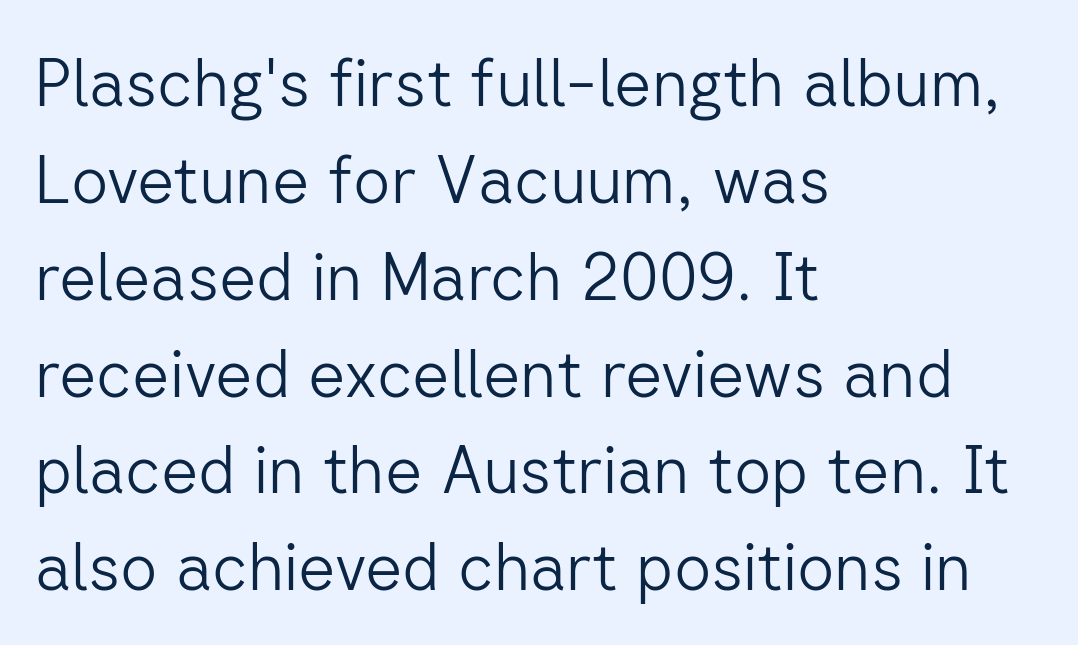
This sample is left-justified, so line endings fall wherever the words run out. Think standard paragraph weight, or any step lighter than that. Unmarked baselines from the first word to the last. Compared with typical body copy, the letter spacing here is the same. Does the lettering tilt? It doesn't — this is upright.
